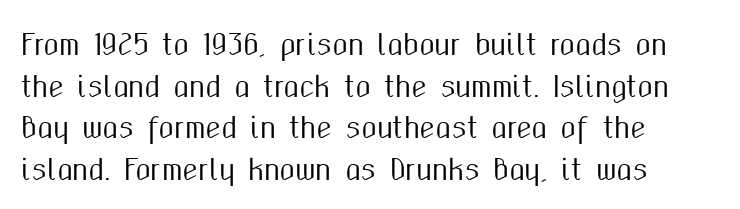
The letters carry no serifs — their stems end cleanly without finishing strokes. The string is rendered with underlining switched off. This is the regular roman posture of the typeface. Reading down the block, your eye returns to a fixed left position each line.
